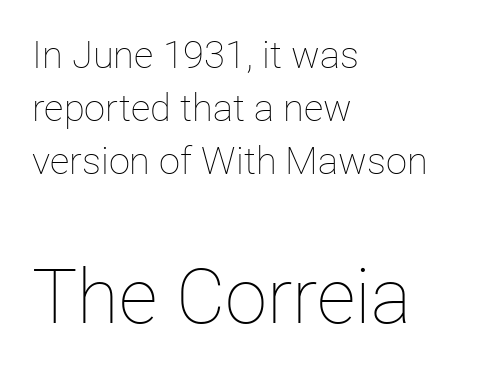
Beneath every word, the page is bare. Caption: upper text group reduced, lower text group enlarged. Regular leading. The letters sit at their default tracking, neither squeezed nor spread. The face used here is proportionally spaced, like ordinary book or web type. Tall strokes in this sample are plumb rather than angled.
